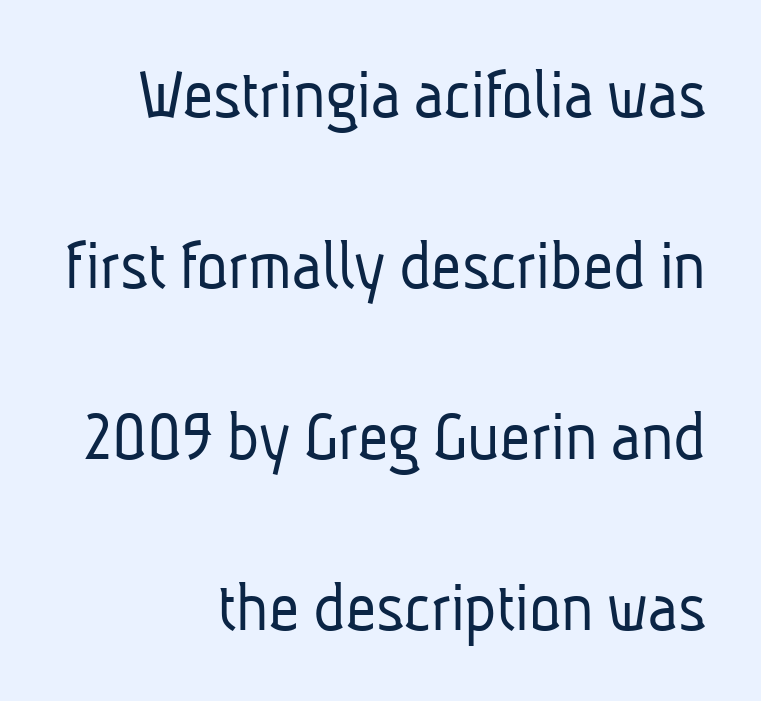
In terms of letterform style, serifs are entirely absent. The words here are not underlined. The passage shown is typed in a proportional face where columns would drift. Summary of weight: not heavy and not bold. These lines stack with their right ends in a neat column. What stands out about the letter spacing? Nothing — it is the standard amount.
